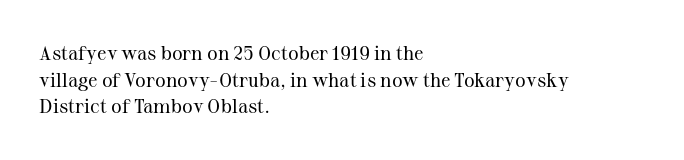
The image shows 20 px text type, upright; set left-aligned, normal line spacing (1.33x), normal letter spacing, not underlined.
